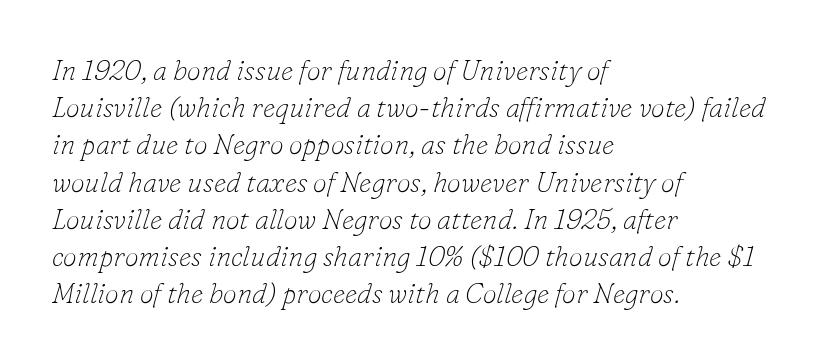
{"serif": "yes", "italic": "yes", "lean": "right", "slant_degrees": 16, "bold": "no", "weight": "thin", "width": "normal", "stroke_contrast": "low", "x_height": "small", "monospaced": "no", "underline": "no", "align": "left", "line_spacing": "normal", "line_spacing_ratio": 1.33, "letter_spacing": "normal", "letter_spacing_em": 0.0, "glyph_px": 28}
